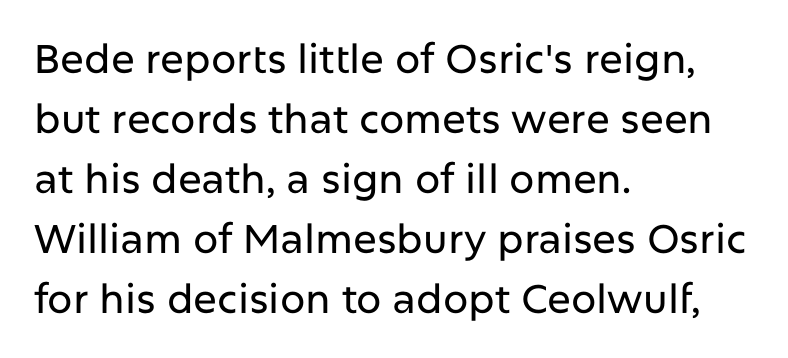
The image shows 40 px sans-serif type, upright; set left-aligned, normal line spacing (1.5x), normal letter spacing, not underlined; low stroke contrast and a medium x-height.
